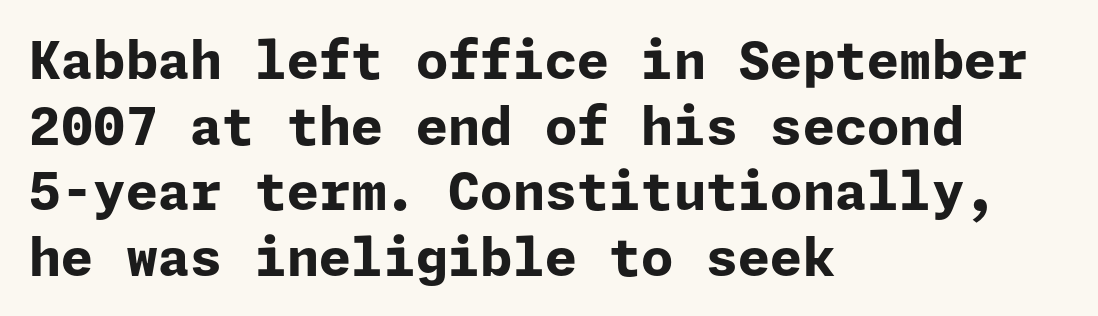
Q: Is the text bold? A: Yes.
Q: Is the text italic (slanted)? A: No, it is upright.
Q: Is the typeface a serif or a sans-serif typeface? A: Sans-serif.
Q: Is the text underlined? A: No.
Q: How is the paragraph aligned? A: Left-aligned.
Q: Is the spacing between letters normal or unusually wide? A: Normal.
Q: Is the spacing between lines tight, normal or loose? A: Normal.
Q: Width (condensed, normal, or wide)? A: Normal.
Q: Stroke contrast? A: Low.
Q: x-height? A: Medium.
